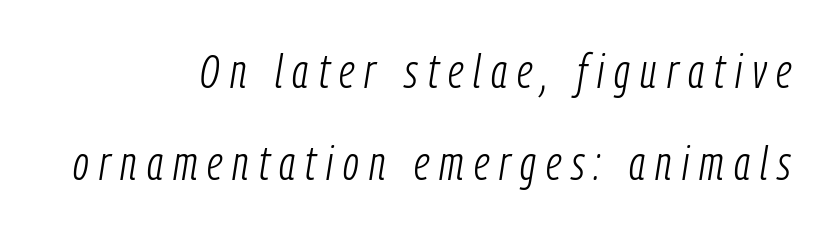
{"italic": "yes", "lean": "right", "slant_degrees": 9, "bold": "no", "weight": "light", "width": "condensed", "stroke_contrast": "low", "x_height": "medium", "monospaced": "no", "underline": "no", "align": "right", "line_spacing": "loose", "line_spacing_ratio": 1.91, "letter_spacing": "wide", "letter_spacing_em": 0.21, "glyph_px": 48}
